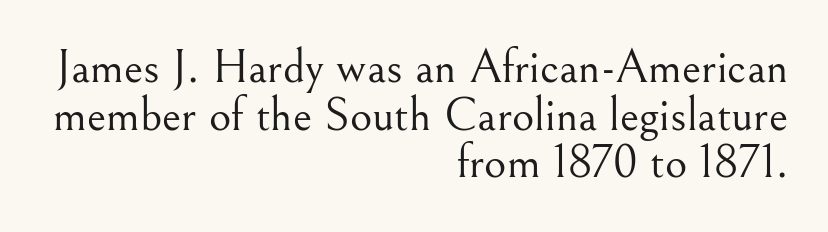
The image shows 48 px light serif type, upright; set right-aligned, tight line spacing (0.99x), normal letter spacing, not underlined; medium stroke contrast and a small x-height.
